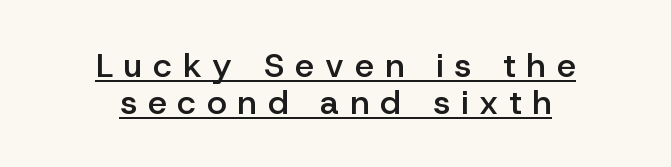
Q: Is the text bold? A: Semi-bold.
Q: Is the text italic (slanted)? A: No, it is upright.
Q: Is the typeface a serif or a sans-serif typeface? A: Sans-serif.
Q: Is the text underlined? A: Yes.
Q: How is the paragraph aligned? A: Centered.
Q: Is the spacing between letters normal or unusually wide? A: Unusually wide.
Q: Is the spacing between lines tight, normal or loose? A: Tight.
Q: Width (condensed, normal, or wide)? A: Normal.
Q: Stroke contrast? A: Low.
Q: x-height? A: Medium.
Q: Monospaced? A: No.
